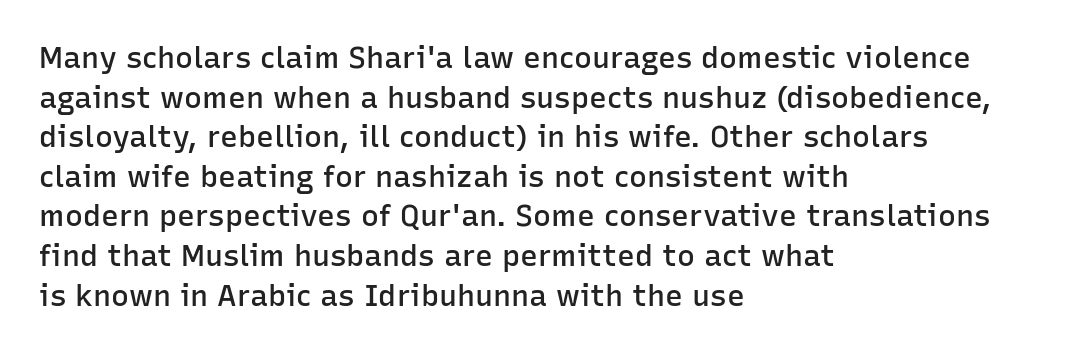
The image shows 30 px semibold sans-serif type, upright; set left-aligned, normal line spacing (1.32x), normal letter spacing, not underlined; low stroke contrast and a medium x-height.
